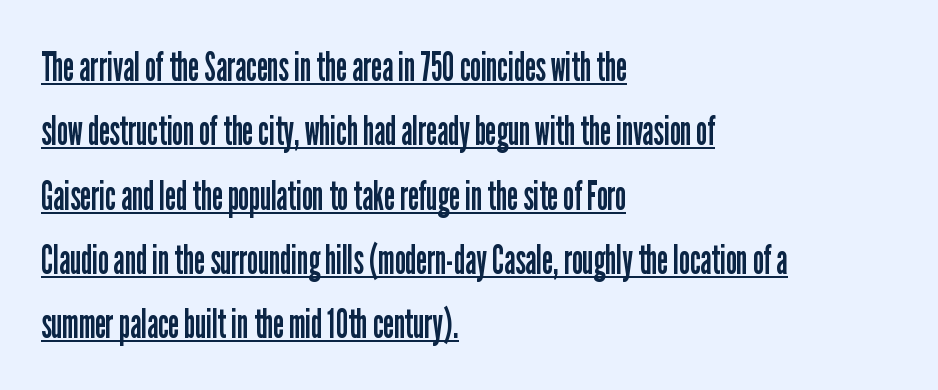
Q: Is the text bold? A: No.
Q: Is the text italic (slanted)? A: No, it is upright.
Q: Is the typeface a serif or a sans-serif typeface? A: Sans-serif.
Q: Is the text underlined? A: Yes.
Q: How is the paragraph aligned? A: Left-aligned.
Q: Is the spacing between letters normal or unusually wide? A: Normal.
Q: Is the spacing between lines tight, normal or loose? A: Normal.
Q: Width (condensed, normal, or wide)? A: Condensed.
Q: Stroke contrast? A: Low.
Q: x-height? A: Medium.
Q: Monospaced? A: No.
